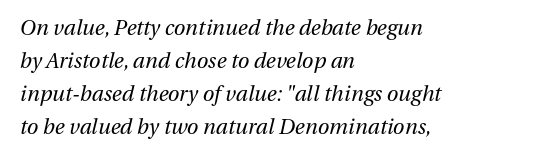
The image shows 21 px text type, italic (leaning right); set left-aligned, normal line spacing (1.57x), normal letter spacing, not underlined.
